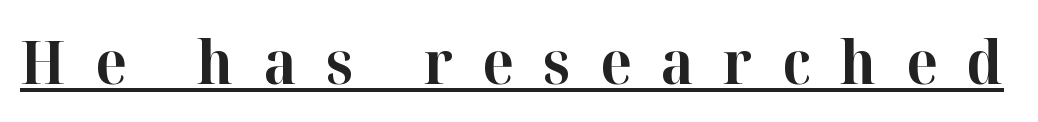
You could only call the tracking loose — the letters float apart. Type style note: has serifs. This sample has the flowing, uneven cadence of proportional lettering. Emphasis by weight is at full strength: bold. Italic? Not at all — the glyphs are vertical.
